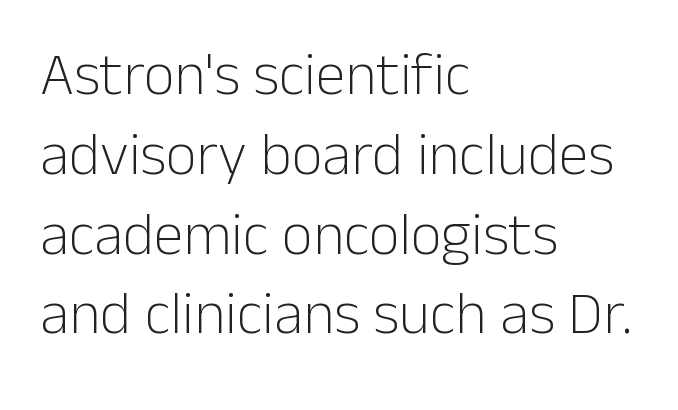
Q: Is the text bold? A: No.
Q: Is the text italic (slanted)? A: No, it is upright.
Q: Is the typeface a serif or a sans-serif typeface? A: Sans-serif.
Q: Is the text underlined? A: No.
Q: How is the paragraph aligned? A: Left-aligned.
Q: Is the spacing between letters normal or unusually wide? A: Normal.
Q: Is the spacing between lines tight, normal or loose? A: Normal.
Q: Width (condensed, normal, or wide)? A: Normal.
Q: Stroke contrast? A: Low.
Q: x-height? A: Medium.
Q: Monospaced? A: No.
